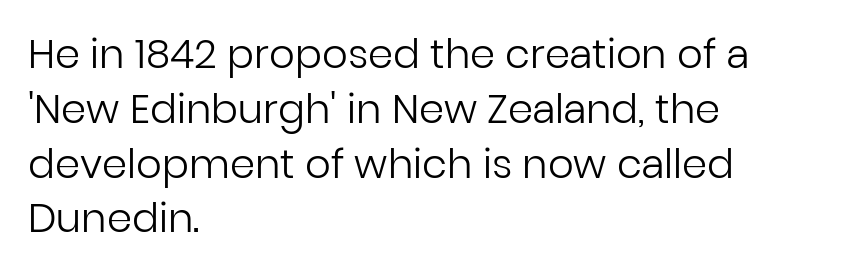
Q: Is the text bold? A: No.
Q: Is the text italic (slanted)? A: No, it is upright.
Q: Is the typeface a serif or a sans-serif typeface? A: Sans-serif.
Q: Is the text underlined? A: No.
Q: How is the paragraph aligned? A: Left-aligned.
Q: Is the spacing between letters normal or unusually wide? A: Normal.
Q: Is the spacing between lines tight, normal or loose? A: Normal.
Q: Width (condensed, normal, or wide)? A: Normal.
Q: Stroke contrast? A: Low.
Q: x-height? A: Medium.
Q: Monospaced? A: No.
